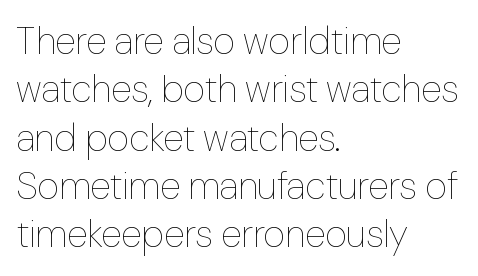
Q: Is the text bold? A: No.
Q: Is the text italic (slanted)? A: No, it is upright.
Q: Is the text underlined? A: No.
Q: How is the paragraph aligned? A: Left-aligned.
Q: Is the spacing between letters normal or unusually wide? A: Normal.
Q: Is the spacing between lines tight, normal or loose? A: Normal.
Q: Width (condensed, normal, or wide)? A: Normal.
Q: Stroke contrast? A: Low.
Q: x-height? A: Medium.
Q: Monospaced? A: No.
